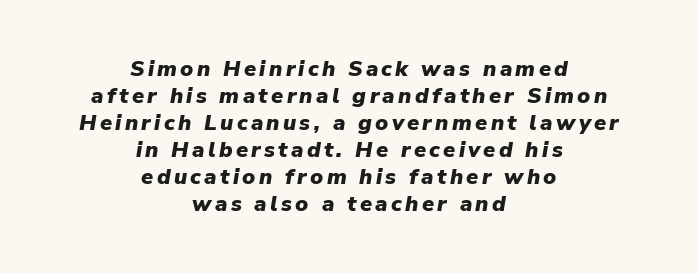
Q: Is the text bold? A: Yes.
Q: Is the text italic (slanted)? A: Yes, it leans right by about 9 degrees.
Q: Is the text underlined? A: No.
Q: How is the paragraph aligned? A: Centered.
